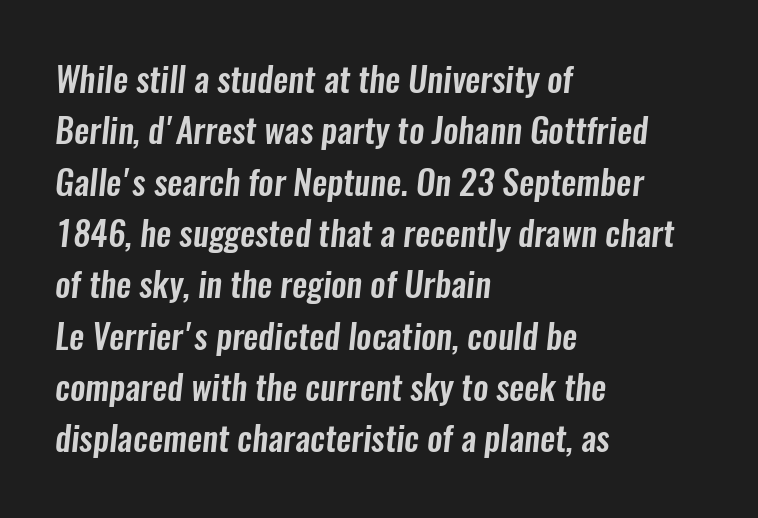
{"serif": "no", "width": "condensed", "stroke_contrast": "low", "x_height": "medium", "monospaced": "no", "underline": "no", "align": "left", "line_spacing": "normal", "line_spacing_ratio": 1.51, "letter_spacing": "normal", "letter_spacing_em": 0.0, "glyph_px": 34}
